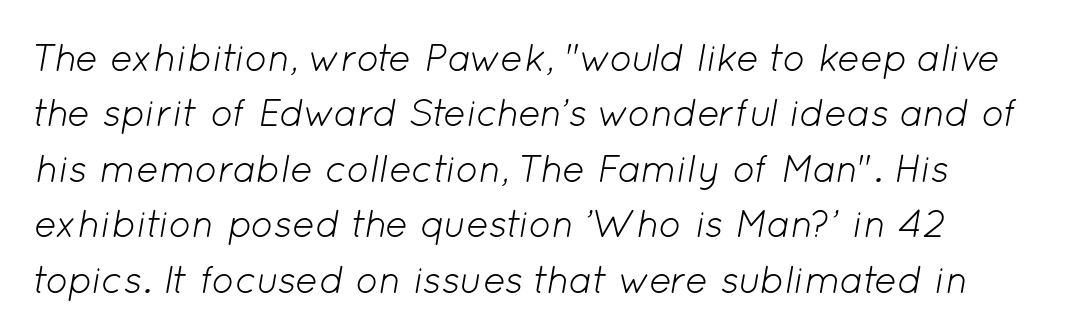
Q: Is the text bold? A: No.
Q: Is the text italic (slanted)? A: Yes, it leans right by about 12 degrees.
Q: Is the text underlined? A: No.
Q: Is the spacing between letters normal or unusually wide? A: Normal.
Q: Is the spacing between lines tight, normal or loose? A: Normal.
Q: Width (condensed, normal, or wide)? A: Normal.
Q: Stroke contrast? A: Low.
Q: x-height? A: Medium.
Q: Monospaced? A: No.
